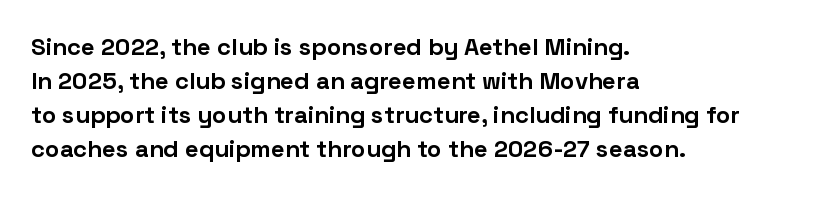
Q: Is the text bold? A: Yes.
Q: Is the text italic (slanted)? A: No, it is upright.
Q: Is the text underlined? A: No.
Q: How is the paragraph aligned? A: Left-aligned.
Q: Is the spacing between letters normal or unusually wide? A: Normal.
Q: Is the spacing between lines tight, normal or loose? A: Normal.
